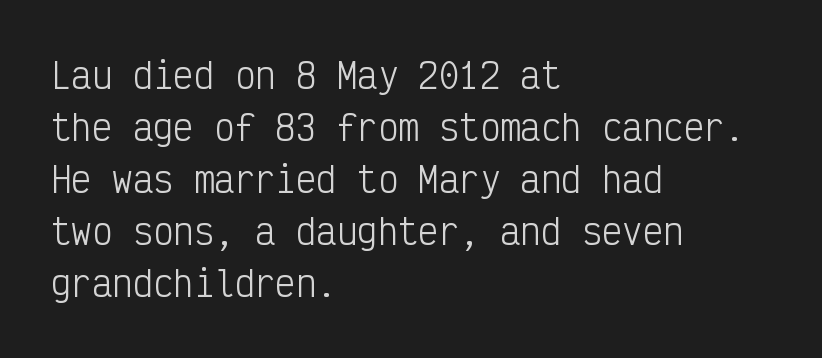
Think standard paragraph weight, or any step lighter than that. Nope, not italic — everything's standing straight. These lines sit exactly where default settings would place them. The setting favours the left margin, as ordinary paragraphs usually do. To sum up the face: it is a sans, with no serifs. The baseline area is clear.
